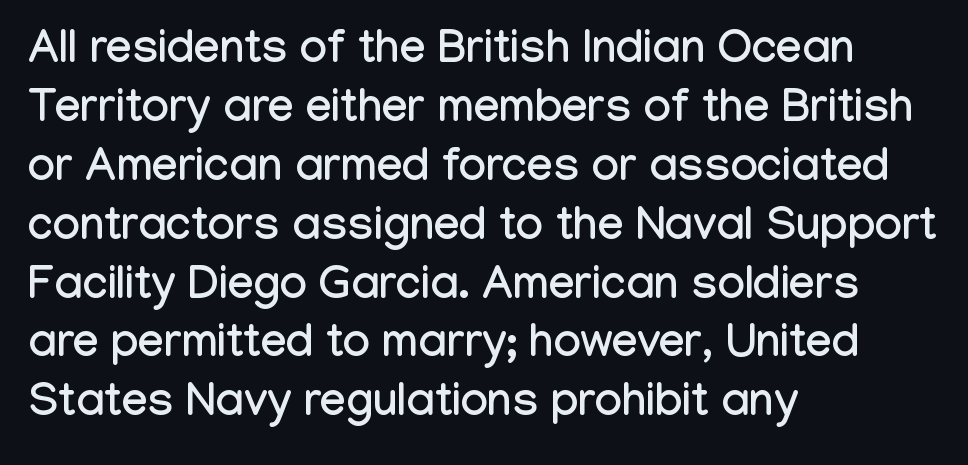
Q: Is the text italic (slanted)? A: No, it is upright.
Q: Is the typeface a serif or a sans-serif typeface? A: Sans-serif.
Q: Is the text underlined? A: No.
Q: How is the paragraph aligned? A: Left-aligned.
Q: Is the spacing between letters normal or unusually wide? A: Normal.
Q: Is the spacing between lines tight, normal or loose? A: Normal.
Q: Width (condensed, normal, or wide)? A: Condensed.
Q: Stroke contrast? A: Low.
Q: x-height? A: Medium.
Q: Monospaced? A: No.
